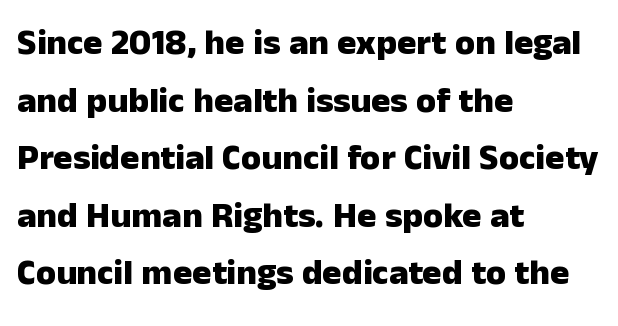
The image shows 36 px heavy sans-serif type, upright; set left-aligned, normal line spacing (1.6x), normal letter spacing, not underlined; low stroke contrast and a medium x-height.
